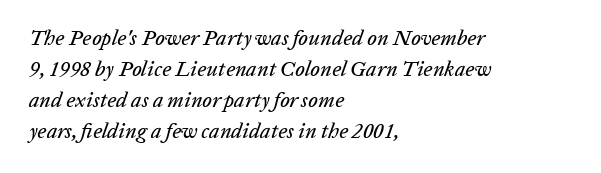
The image shows 21 px text type, italic (leaning right); set left-aligned, normal line spacing (1.47x), normal letter spacing, not underlined.
